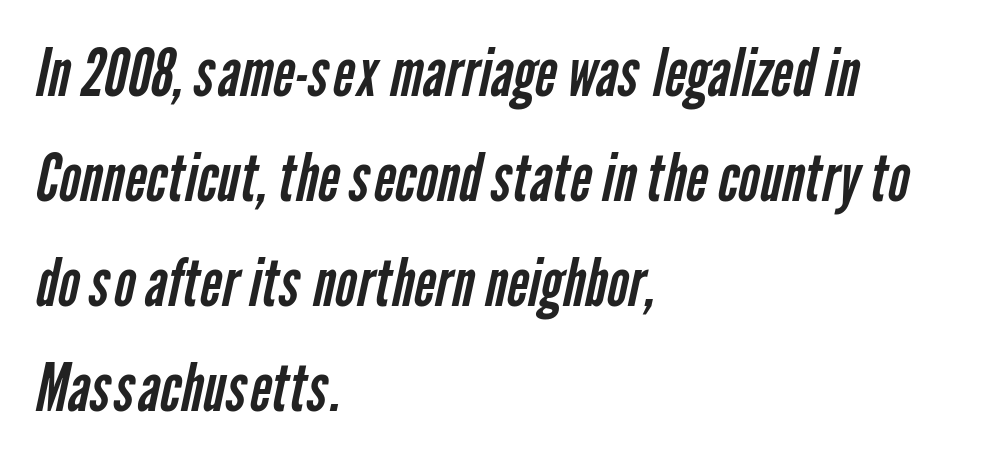
The text block is weighted toward the left margin, trailing off unevenly rightward. Nobody drew a line under any word here. I'd call this a sans setting — the letters go barefoot. The passage shown is typed in a proportional face where columns would drift. Vertical spacing — default.
